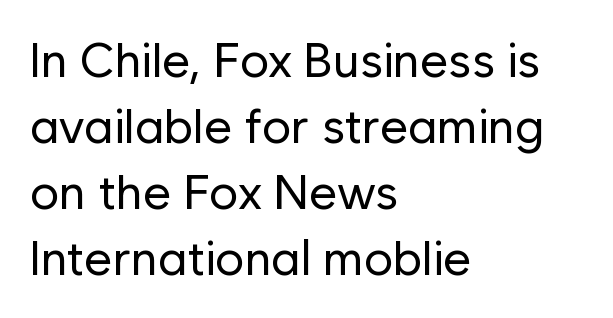
Posture: upright roman. Lines of text with bare space underneath. These lines stack with their left ends in a neat column. Weight: in the light-to-regular range. You could call the tracking neutral — neither tight nor loose. Observe the absence of serifs on each vertical stroke in this sample.
